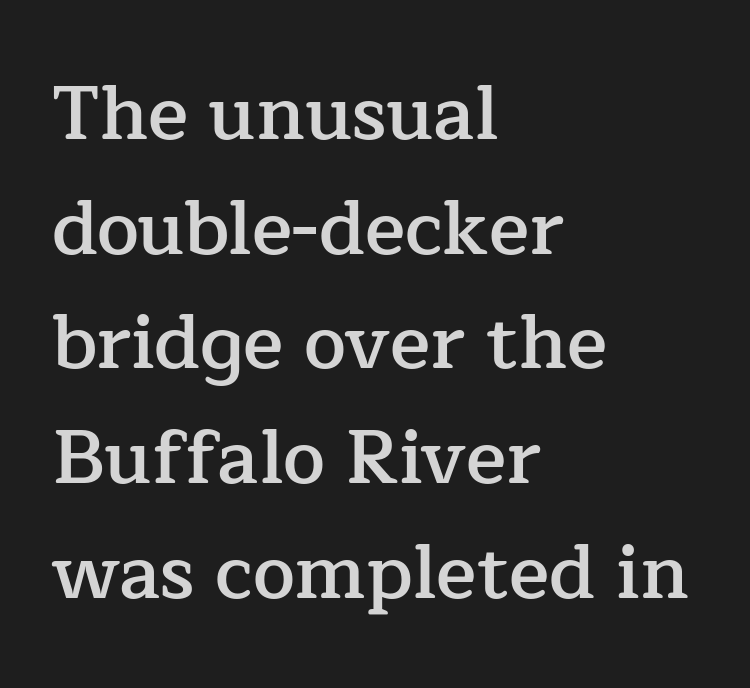
{"serif": "yes", "italic": "no", "bold": "semi", "weight": "semibold", "width": "normal", "stroke_contrast": "low", "x_height": "medium", "monospaced": "no", "underline": "no", "align": "left", "line_spacing": "normal", "line_spacing_ratio": 1.53, "letter_spacing": "normal", "letter_spacing_em": 0.0, "glyph_px": 75}
